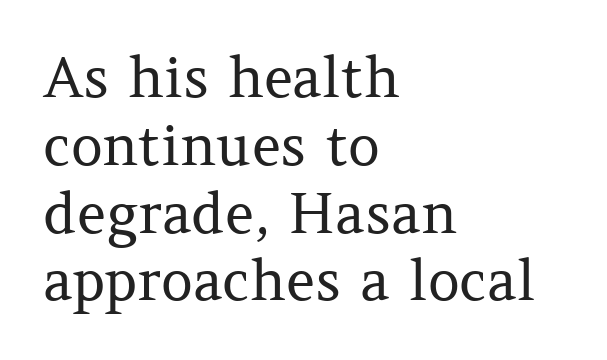
The image shows 56 px regular-weight serif type, upright; set left-aligned, line spacing 1.21x, normal letter spacing, not underlined; medium stroke contrast and a medium x-height.
